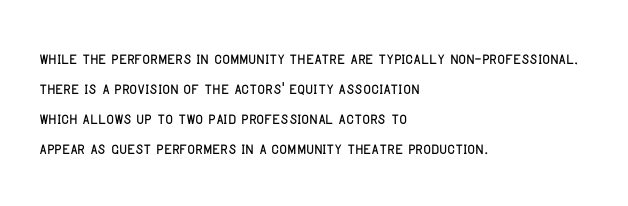
Q: Is the text italic (slanted)? A: No, it is upright.
Q: Is the text underlined? A: No.
Q: How is the paragraph aligned? A: Left-aligned.
Q: Is the spacing between letters normal or unusually wide? A: Normal.
Q: Is the spacing between lines tight, normal or loose? A: Normal.
